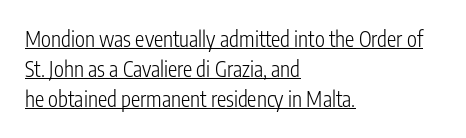
The image shows 21 px text type, upright; set left-aligned, normal line spacing (1.43x), normal letter spacing, underlined.
